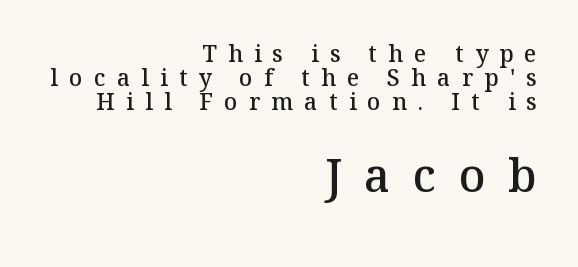
The image shows 46 px semibold serif type, upright; set right-aligned, tight line spacing (1.05x), unusually wide letter spacing (+0.49 em), not underlined; the second (bottom) block is 2.0x larger; medium stroke contrast and a medium x-height.
